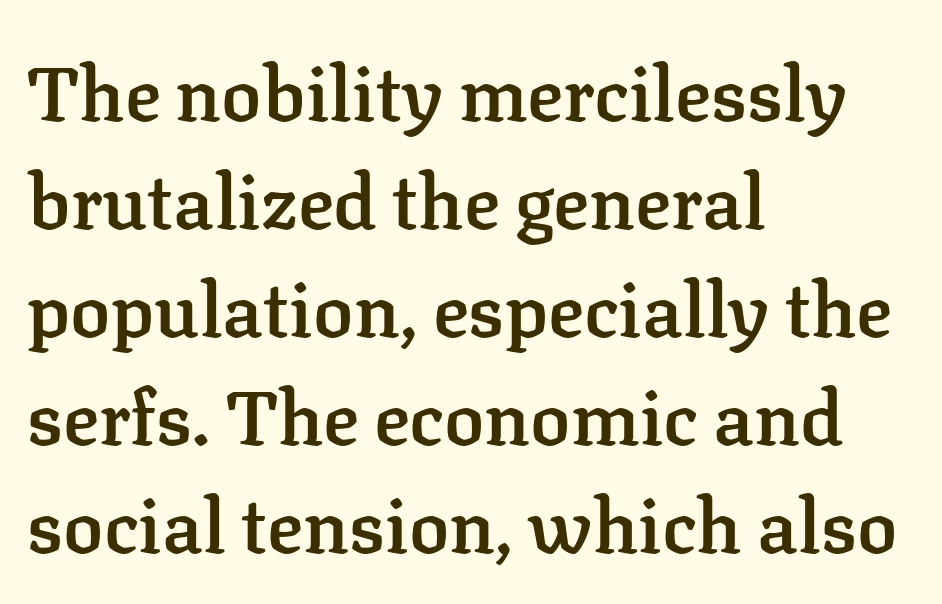
{"serif": "yes", "italic": "no", "bold": "semi", "weight": "semibold", "width": "normal", "stroke_contrast": "low", "x_height": "medium", "monospaced": "no", "underline": "no", "align": "left", "line_spacing": "normal", "line_spacing_ratio": 1.44, "letter_spacing": "normal", "letter_spacing_em": 0.0, "glyph_px": 75}
